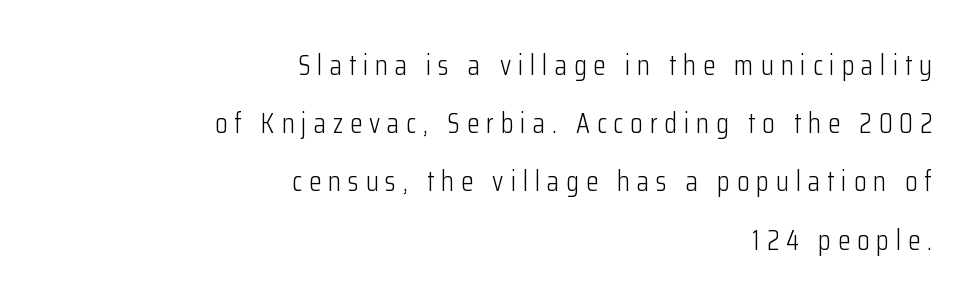
Q: Is the text bold? A: No.
Q: Is the text italic (slanted)? A: No, it is upright.
Q: Is the typeface a serif or a sans-serif typeface? A: Sans-serif.
Q: Is the text underlined? A: No.
Q: How is the paragraph aligned? A: Right-aligned.
Q: Is the spacing between letters normal or unusually wide? A: Unusually wide.
Q: Is the spacing between lines tight, normal or loose? A: Loose.
Q: Width (condensed, normal, or wide)? A: Condensed.
Q: Stroke contrast? A: Low.
Q: x-height? A: Medium.
Q: Monospaced? A: No.
